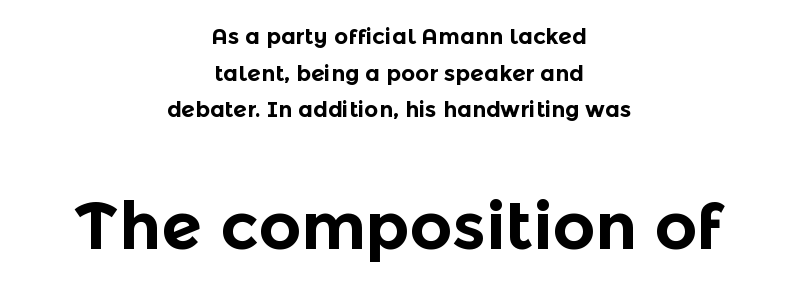
Does the leading feel generous? No, just average. A bare baseline throughout the passage. This is the regular roman posture of the typeface. As a designer I'd log this as weight 700, bold. These lines are rendered in a variable-pitch font.
